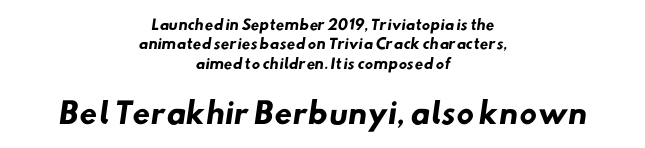
The image shows 29 px heavy sans-serif type; set centered, normal line spacing (1.39x), normal letter spacing, not underlined; the second (bottom) block is 2.07x larger; low stroke contrast and a small x-height.
